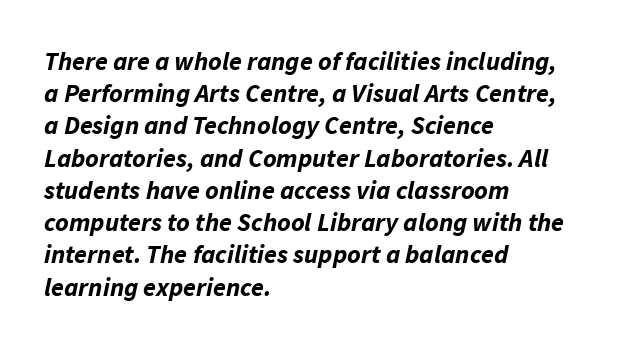
Yep, that's italic — everything's leaning. A clean baseline with only descenders dipping below it. A full-strength bold gives these letters their thick strokes. All the whitespace from short lines collects on the right. The face used here is rendered with its standard letterfit.
